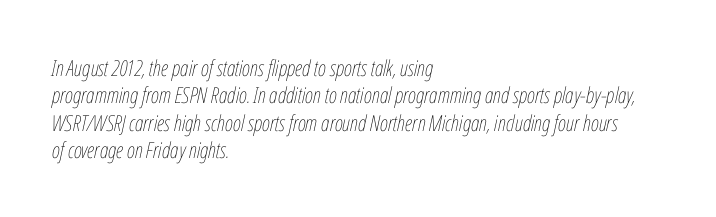
{"italic": "yes", "lean": "right", "slant_degrees": 12, "bold": "no", "underline": "no", "align": "left", "line_spacing_ratio": 1.24, "letter_spacing": "normal", "letter_spacing_em": 0.0, "glyph_px": 22}
